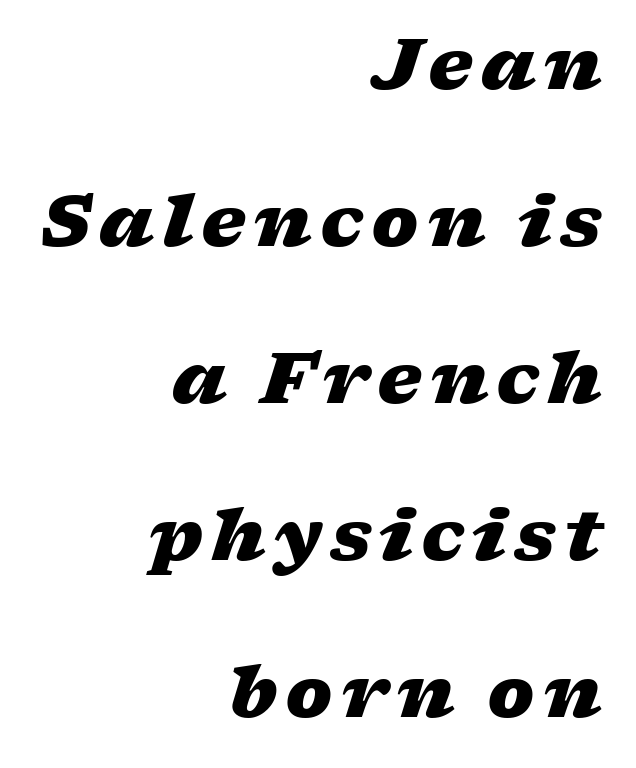
Q: Is the text bold? A: Yes.
Q: Is the text italic (slanted)? A: Yes, it leans right by about 17 degrees.
Q: Is the text underlined? A: No.
Q: How is the paragraph aligned? A: Right-aligned.
Q: Is the spacing between lines tight, normal or loose? A: Loose.
Q: Width (condensed, normal, or wide)? A: Wide.
Q: Stroke contrast? A: Low.
Q: x-height? A: Medium.
Q: Monospaced? A: No.
